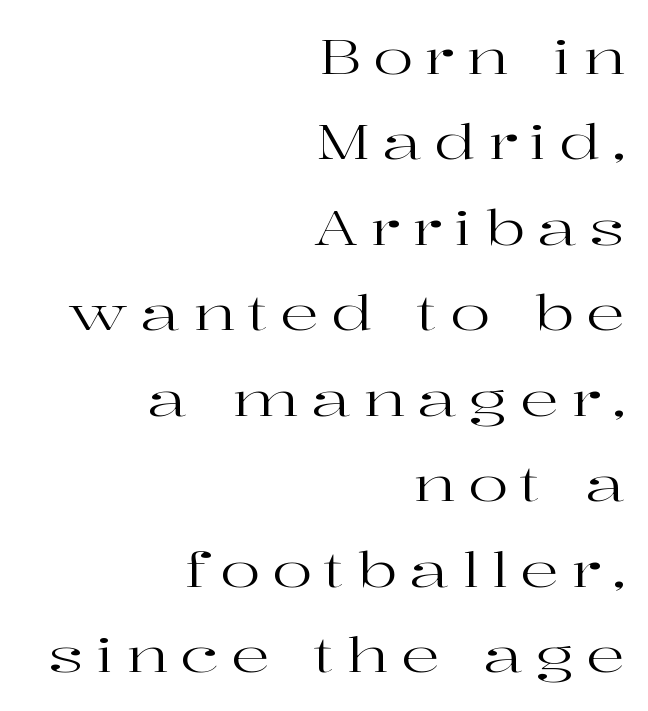
The image shows 48 px regular-weight, wide serif type, upright; set right-aligned, line spacing 1.78x, unusually wide letter spacing (+0.25 em), not underlined; high stroke contrast and a medium x-height.
